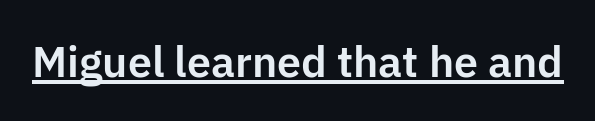
Upright lettering throughout. Descenders here cross a horizontal rule under the line. A typesetter would call this proportional, since set widths differ per character. Look at the bottom of the vertical strokes: they stop flat, with no serifs.
